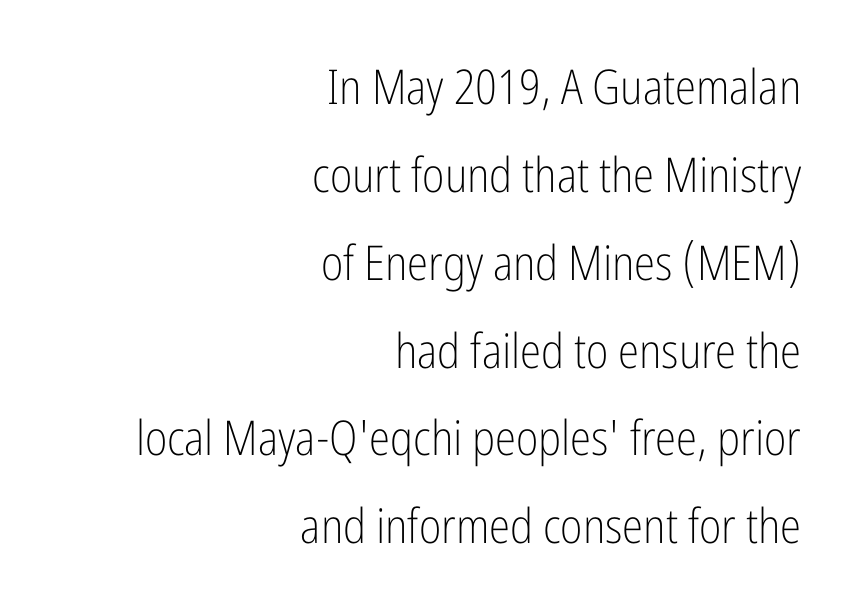
The image shows 48 px light, condensed sans-serif type, upright; set right-aligned, line spacing 1.83x, normal letter spacing, not underlined; low stroke contrast and a medium x-height.
